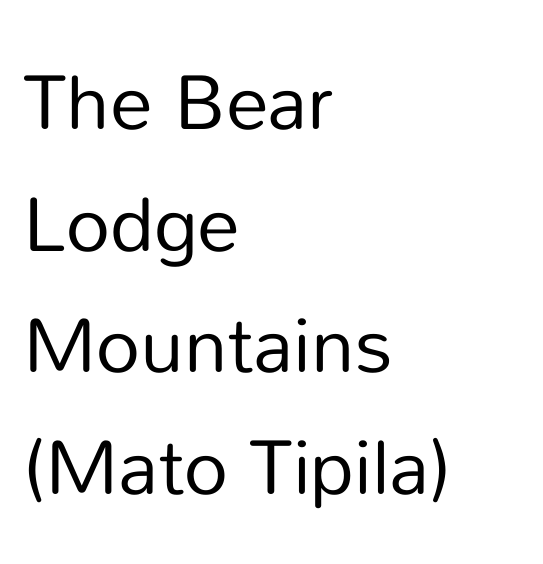
The letters stand straight up with perfectly vertical stems. The block of text has a typical density, with ordinary space between rows. Letterform terminals end flat and unadorned throughout the passage. Is the type heavy? It reads as light-to-regular instead. The line texture is even and compact thanks to regular tracking. The gap between lines stays unmarked.
